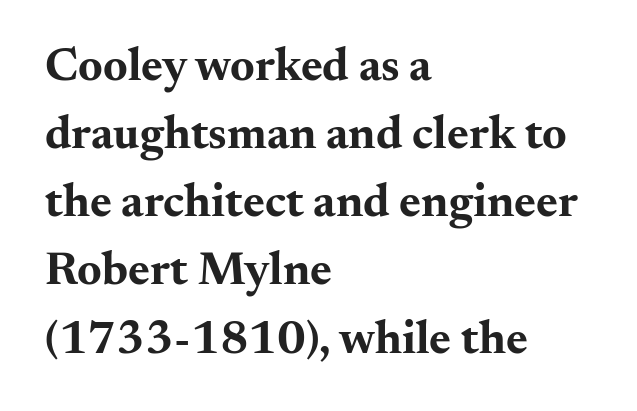
The image shows 47 px bold, wide serif type, upright; set left-aligned, normal line spacing (1.45x), normal letter spacing, not underlined; medium stroke contrast and a small x-height.
